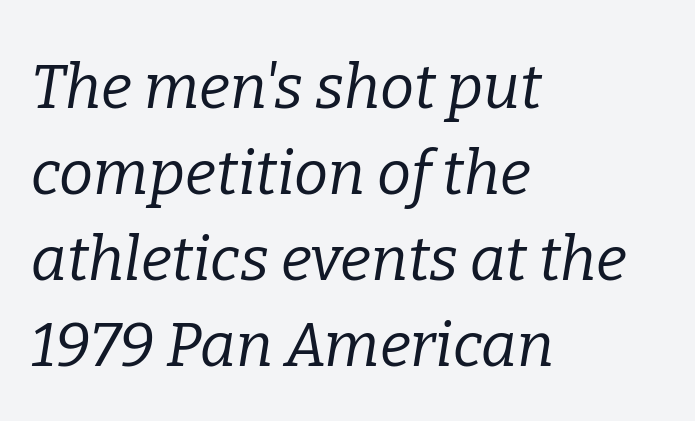
The image shows 61 px regular-weight serif type, italic (leaning right); set left-aligned, normal line spacing (1.41x), normal letter spacing, not underlined; low stroke contrast and a medium x-height.
